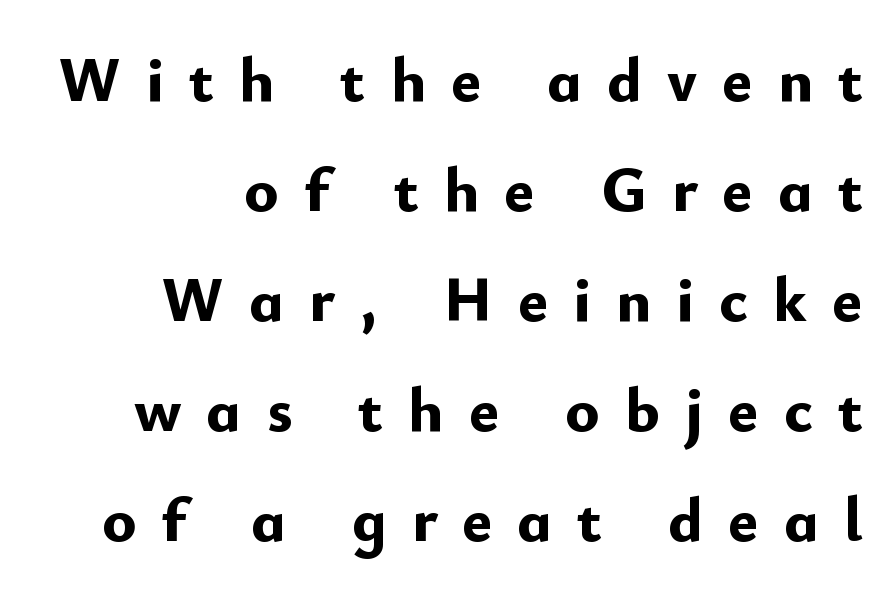
The image shows 64 px bold sans-serif type, upright; set right-aligned, line spacing 1.72x, unusually wide letter spacing (+0.39 em), not underlined; low stroke contrast and a small x-height.
